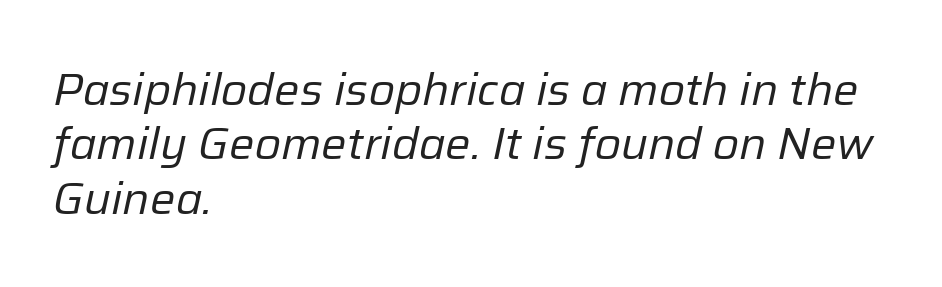
Where is the straight margin? On the left. Has an underline been added? It has not. Letter spacing: default. Note the varied advance widths — an 'i' is clearly narrower than an 'm'.
